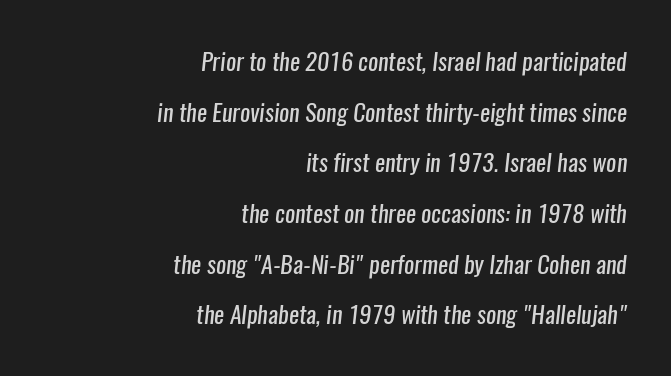
Q: Is the text bold? A: No.
Q: Is the text underlined? A: No.
Q: How is the paragraph aligned? A: Right-aligned.
Q: Is the spacing between letters normal or unusually wide? A: Normal.
Q: Is the spacing between lines tight, normal or loose? A: Loose.
